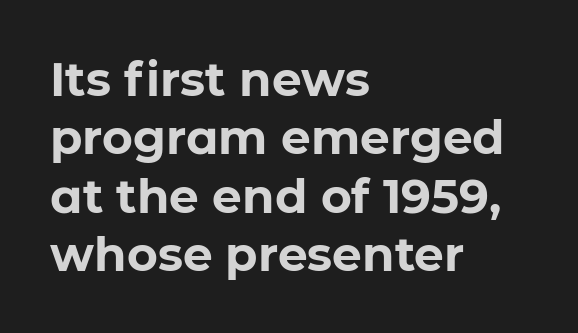
{"serif": "no", "italic": "no", "bold": "yes", "weight": "bold", "width": "normal", "stroke_contrast": "low", "x_height": "medium", "monospaced": "no", "underline": "no", "align": "left", "line_spacing_ratio": 1.24, "letter_spacing": "normal", "letter_spacing_em": 0.0, "glyph_px": 47}
